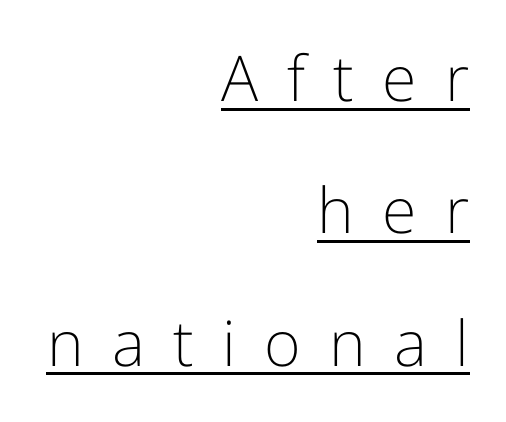
Q: Is the text bold? A: No.
Q: Is the text italic (slanted)? A: No, it is upright.
Q: Is the typeface a serif or a sans-serif typeface? A: Sans-serif.
Q: Is the text underlined? A: Yes.
Q: How is the paragraph aligned? A: Right-aligned.
Q: Is the spacing between letters normal or unusually wide? A: Unusually wide.
Q: Is the spacing between lines tight, normal or loose? A: Loose.
Q: Width (condensed, normal, or wide)? A: Normal.
Q: Stroke contrast? A: Low.
Q: x-height? A: Medium.
Q: Monospaced? A: No.
